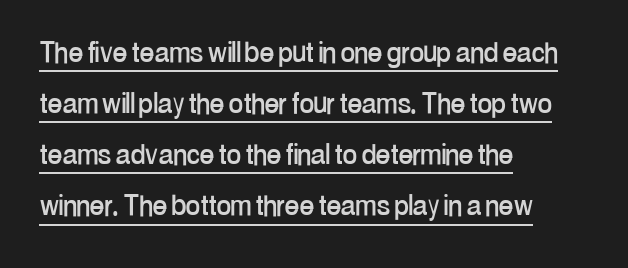
Tracking here is standard; glyphs follow each other at the usual distance. Classification — sans serif. Quick note: not italic, upright. Glance below the letters and you will spot a drawn line. Do the characters align in a grid? No, the font is proportional.
